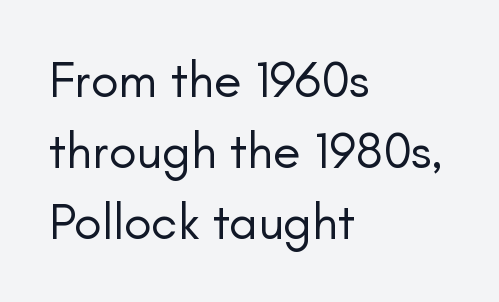
The image shows 51 px regular-weight sans-serif type, upright; set left-aligned, normal line spacing (1.39x), normal letter spacing, not underlined; low stroke contrast and a small x-height.
